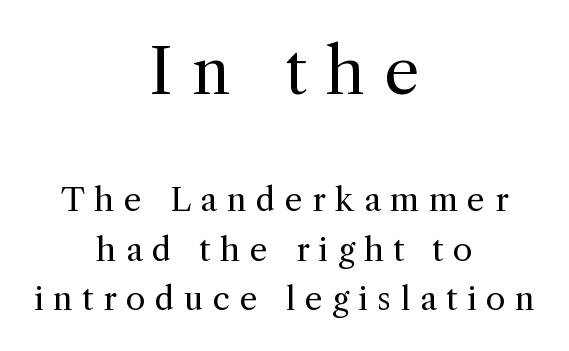
{"serif": "yes", "italic": "no", "bold": "no", "weight": "regular", "width": "normal", "x_height": "medium", "monospaced": "no", "underline": "no", "align": "center", "line_spacing": "normal", "line_spacing_ratio": 1.54, "letter_spacing": "wide", "letter_spacing_em": 0.3, "larger_block": "first", "size_ratio": 1.97, "glyph_px": 63}
